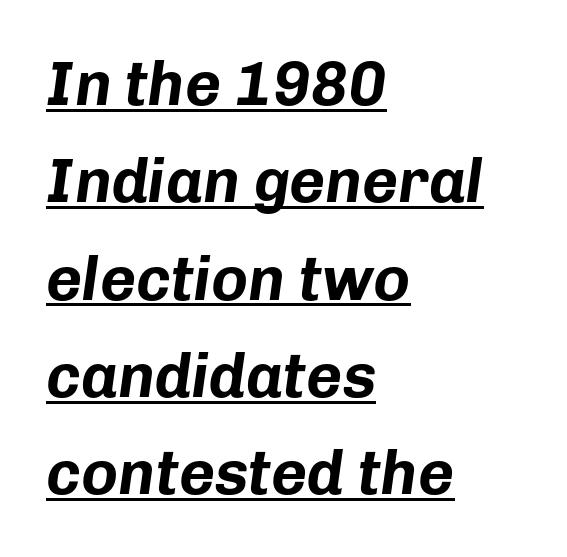
Set as a true bold cut, around the 700 mark. A rule runs beneath these lines of type. Rows of type keep a routine distance in the vertical direction. The rendering applies a slant to the glyphs. This sample has the flowing, uneven cadence of proportional lettering. Line starts are locked; line ends wander.
